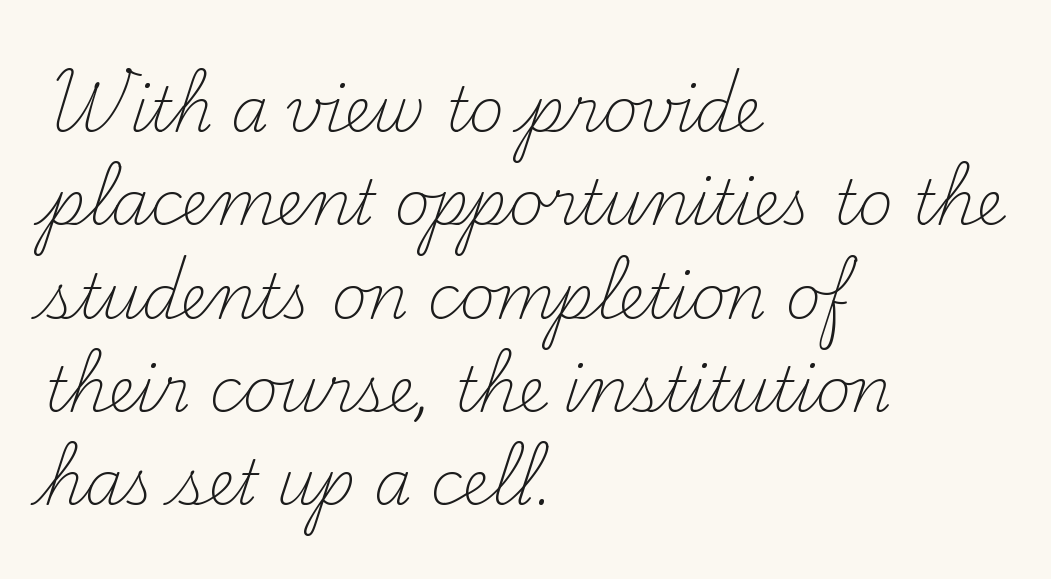
The weight tops out at a normal text grade. This block has exactly the height ordinary leading produces. Nobody drew a line under any word here. The rendering anchors every line to the left-hand side.
